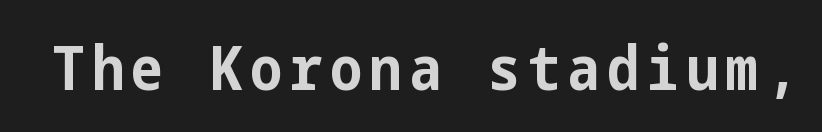
{"serif": "no", "italic": "no", "bold": "yes", "weight": "bold", "width": "condensed", "stroke_contrast": "low", "x_height": "medium", "underline": "no", "glyph_px": 61}
